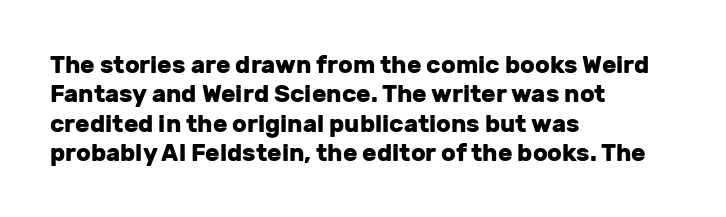
Check the space under the baseline: it is left empty. Words appear dense and cohesive because spacing is normal. Summary of weight: heavy, a full bold. Caption: multi-line text, flush left, ragged right.
